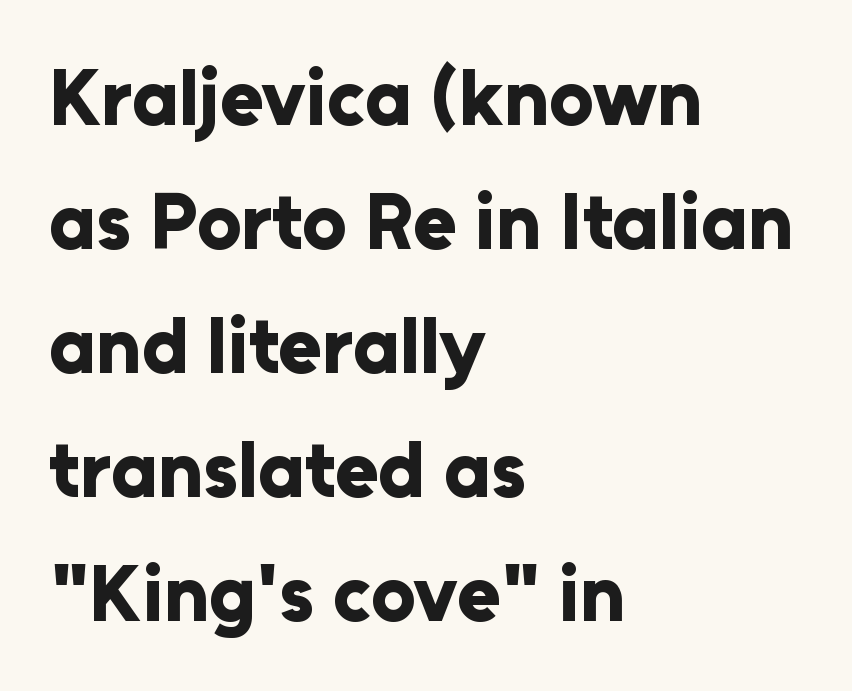
The image shows 79 px bold sans-serif type, upright; set left-aligned, normal line spacing (1.57x), normal letter spacing, not underlined; low stroke contrast and a medium x-height.
